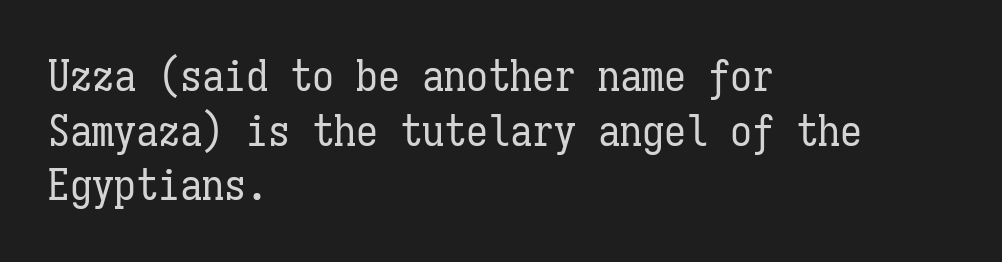
The line texture is even and compact thanks to regular tracking. The lettering stays uniformly vertical, giving the passage a roman look. The weight would be labelled regular, book, light, or lighter still. All the whitespace from short lines collects on the right. The space directly below the letters is spotless. Note the uniform advance width — an 'i' takes as much space as an 'm'.
